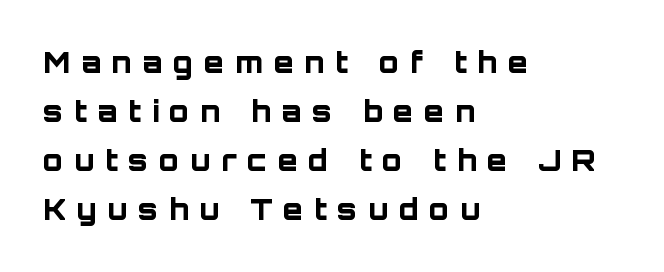
Q: Is the text bold? A: Yes.
Q: Is the text italic (slanted)? A: No, it is upright.
Q: Is the typeface a serif or a sans-serif typeface? A: Sans-serif.
Q: Is the text underlined? A: No.
Q: How is the paragraph aligned? A: Left-aligned.
Q: Is the spacing between letters normal or unusually wide? A: Unusually wide.
Q: Is the spacing between lines tight, normal or loose? A: Normal.
Q: Width (condensed, normal, or wide)? A: Normal.
Q: Stroke contrast? A: Low.
Q: x-height? A: Large.
Q: Monospaced? A: No.
